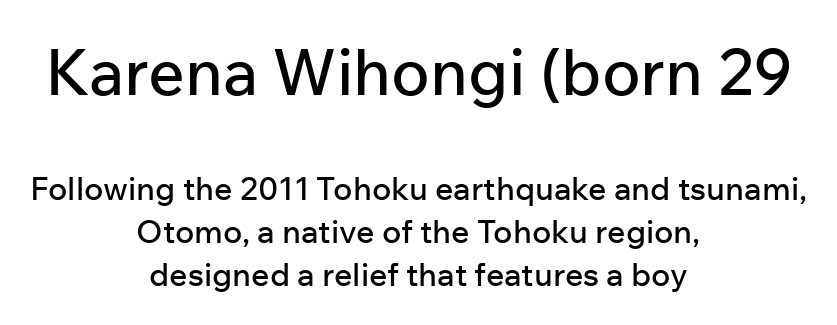
Are there feet on the stems? There aren't — it's a sans. Vertical spacing — default. This sample uses an upright cut, with every glyph sitting square on the baseline. Tracking value appears to be zero — textbook default spacing. The paragraph has two soft edges and a firm central axis.
